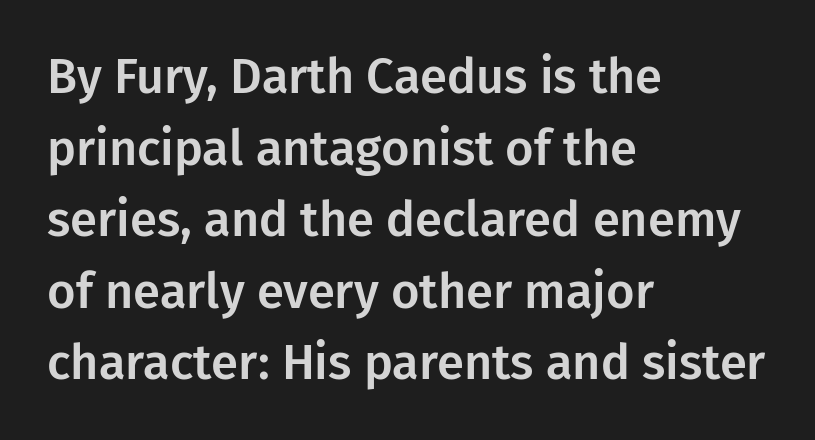
The image shows 49 px sans-serif type, upright; set left-aligned, normal line spacing (1.46x), normal letter spacing, not underlined; low stroke contrast and a medium x-height.
